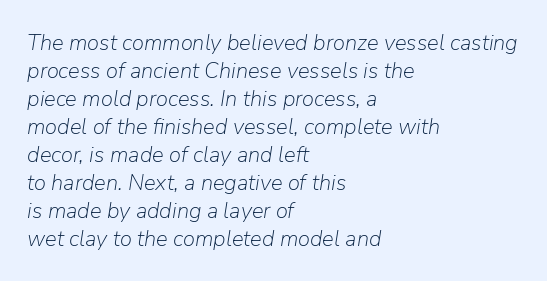
The image shows 22 px text type, italic (leaning right); set left-aligned, normal line spacing (1.27x), normal letter spacing, not underlined.
